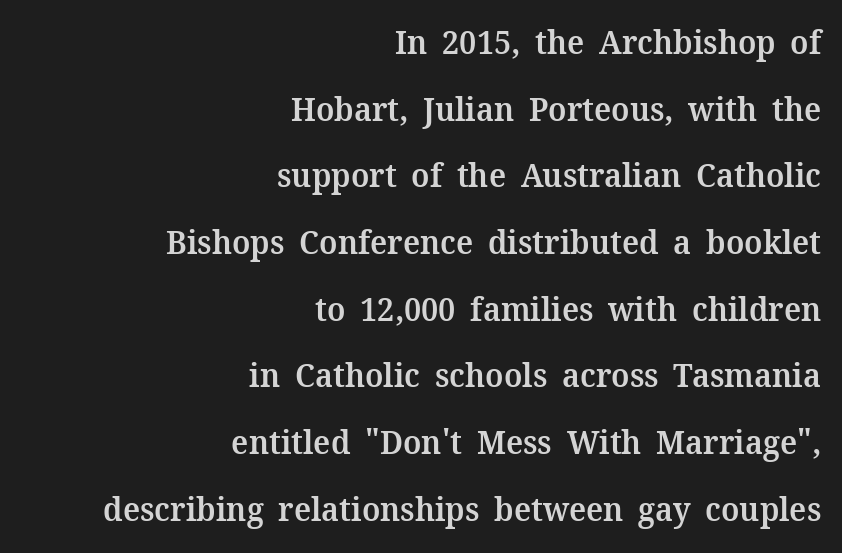
Q: Is the text bold? A: Semi-bold.
Q: Is the text italic (slanted)? A: No, it is upright.
Q: Is the typeface a serif or a sans-serif typeface? A: Serif.
Q: Is the text underlined? A: No.
Q: How is the paragraph aligned? A: Right-aligned.
Q: Is the spacing between letters normal or unusually wide? A: Normal.
Q: Is the spacing between lines tight, normal or loose? A: Loose.
Q: Width (condensed, normal, or wide)? A: Normal.
Q: Stroke contrast? A: Medium.
Q: x-height? A: Medium.
Q: Monospaced? A: No.
